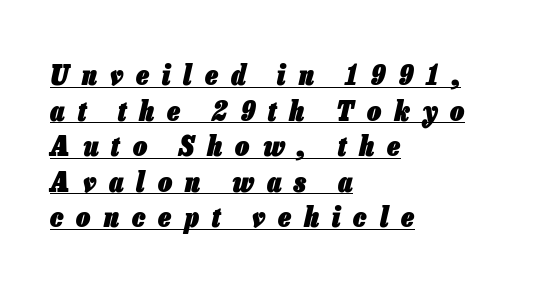
The image shows 28 px heavy, condensed type, italic (leaning right); set left-aligned, normal line spacing (1.27x), unusually wide letter spacing (+0.47 em), underlined; low stroke contrast and a medium x-height.
